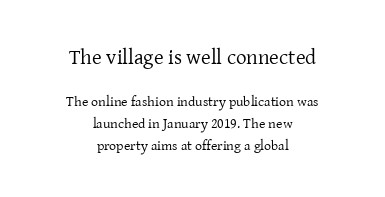
Neither beginnings nor endings align; midpoints do. Regarding leading, the lines here are spaced in the standard way. Each stroke keeps to a modest, everyday thickness or less. Notice how the stems are strictly vertical — no italics here.
